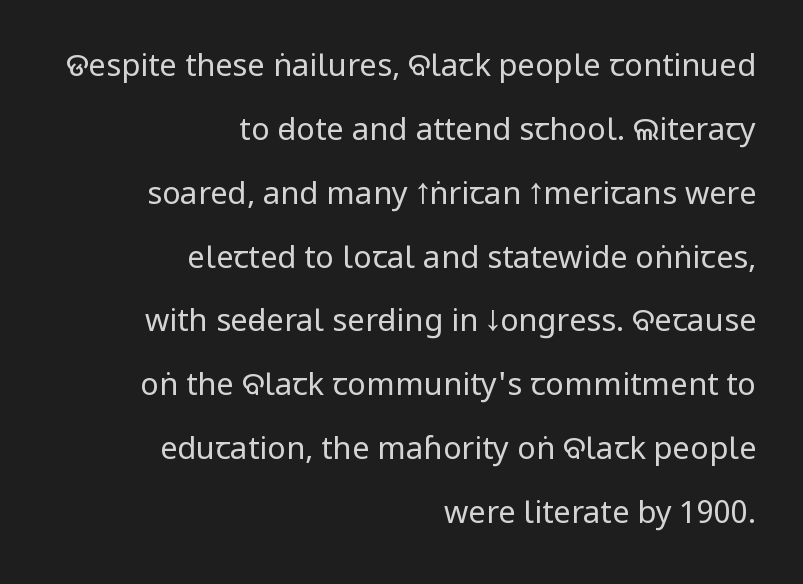
The image shows 31 px regular-weight, condensed sans-serif type, upright; set right-aligned, loose line spacing (2.06x), normal letter spacing, not underlined; low stroke contrast.
